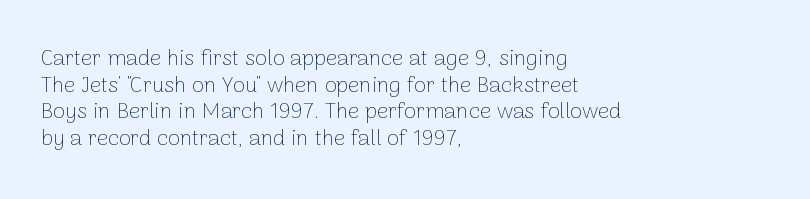
The face used here is rendered with its standard letterfit. The rag falls on the right side of this text block. The typeface has the unassuming heft of standard copy or less. Italic: no, the glyphs are upright roman.
